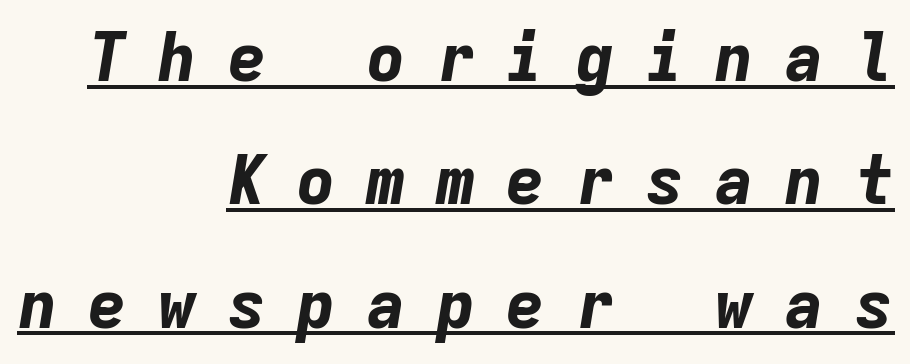
{"italic": "yes", "lean": "right", "slant_degrees": 9, "bold": "yes", "weight": "bold", "width": "normal", "stroke_contrast": "low", "x_height": "medium", "monospaced": "yes", "underline": "yes", "align": "right", "line_spacing_ratio": 1.84, "letter_spacing": "wide", "letter_spacing_em": 0.44, "glyph_px": 67}
